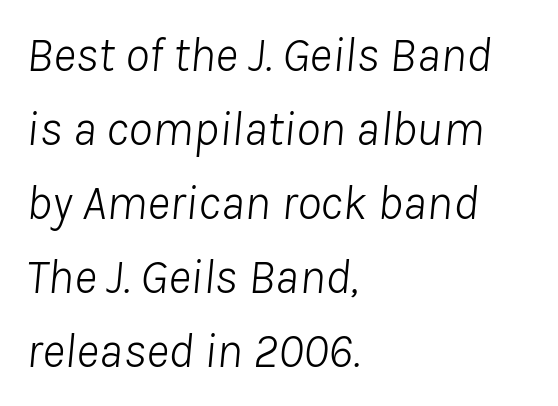
The image shows 49 px light type, italic (leaning right); set left-aligned, normal line spacing (1.51x), normal letter spacing, not underlined; low stroke contrast and a medium x-height.
